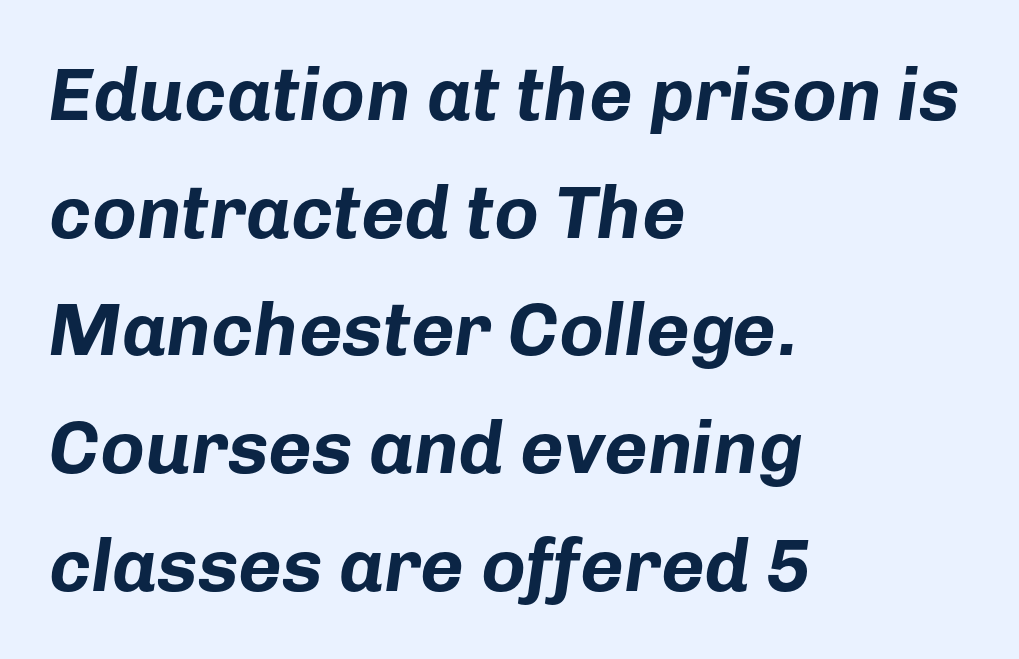
{"italic": "yes", "lean": "right", "slant_degrees": 8, "bold": "yes", "weight": "bold", "width": "normal", "stroke_contrast": "low", "x_height": "medium", "monospaced": "no", "underline": "no", "align": "left", "line_spacing": "normal", "line_spacing_ratio": 1.57, "letter_spacing": "normal", "letter_spacing_em": 0.0, "glyph_px": 75}
